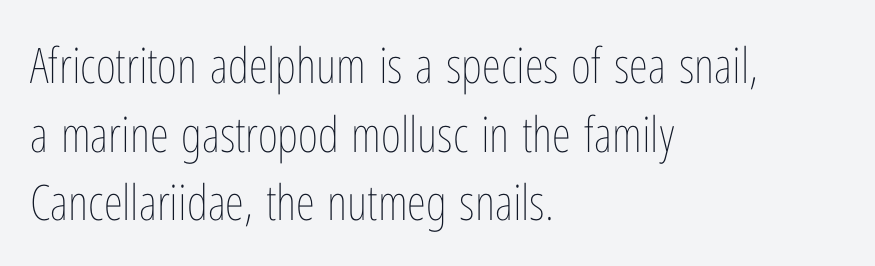
Q: Is the text bold? A: No.
Q: Is the text italic (slanted)? A: No, it is upright.
Q: Is the text underlined? A: No.
Q: How is the paragraph aligned? A: Left-aligned.
Q: Is the spacing between letters normal or unusually wide? A: Normal.
Q: Is the spacing between lines tight, normal or loose? A: Normal.
Q: Width (condensed, normal, or wide)? A: Condensed.
Q: Stroke contrast? A: Low.
Q: x-height? A: Medium.
Q: Monospaced? A: No.
